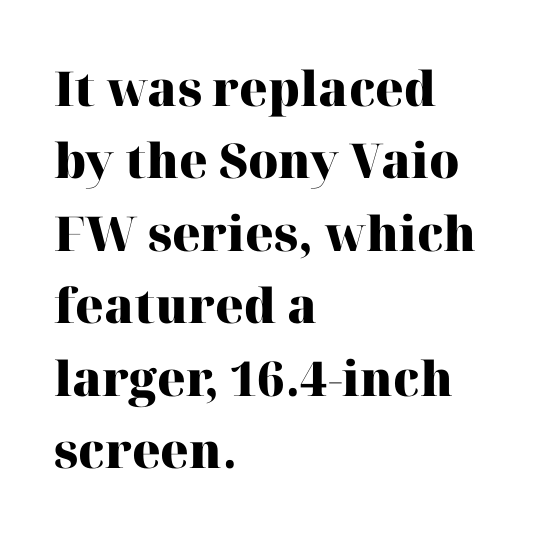
Q: Is the text bold? A: Yes.
Q: Is the text italic (slanted)? A: No, it is upright.
Q: Is the typeface a serif or a sans-serif typeface? A: Serif.
Q: Is the text underlined? A: No.
Q: How is the paragraph aligned? A: Left-aligned.
Q: Is the spacing between letters normal or unusually wide? A: Normal.
Q: Is the spacing between lines tight, normal or loose? A: Normal.
Q: Width (condensed, normal, or wide)? A: Normal.
Q: Stroke contrast? A: High.
Q: x-height? A: Medium.
Q: Monospaced? A: No.
